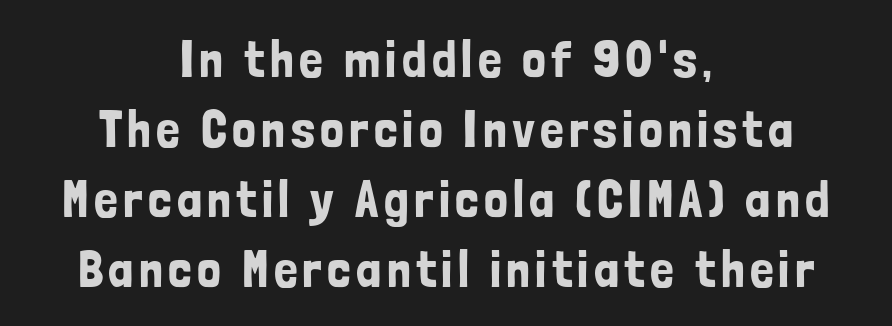
The image shows 53 px condensed sans-serif type, upright; set centered, normal line spacing (1.32x), not underlined; low stroke contrast and a medium x-height.
